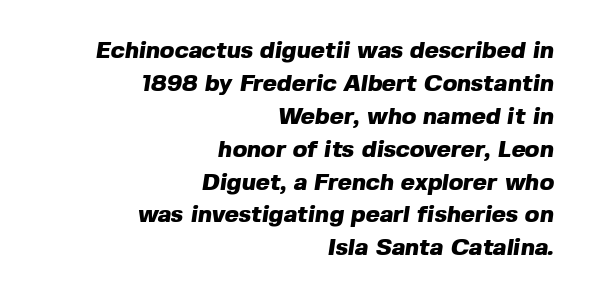
{"bold": "yes", "underline": "no", "align": "right", "line_spacing": "normal", "line_spacing_ratio": 1.37, "letter_spacing": "normal", "letter_spacing_em": 0.0, "glyph_px": 24}
